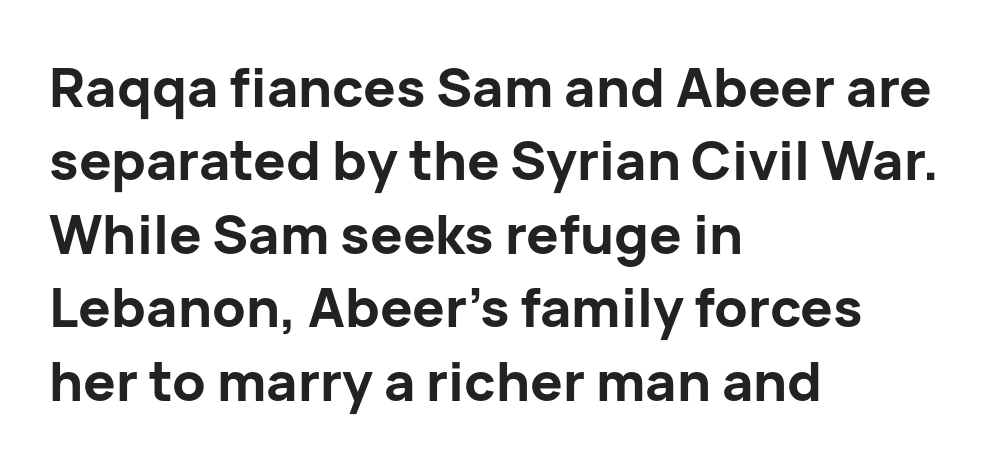
The image shows 54 px bold sans-serif type, upright; set left-aligned, normal line spacing (1.36x), normal letter spacing, not underlined; low stroke contrast and a medium x-height.
